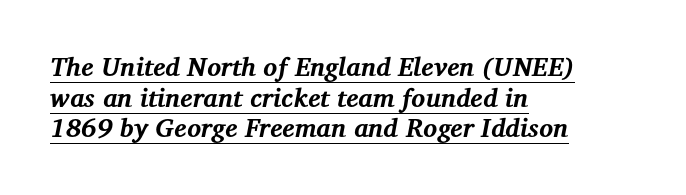
The image shows 26 px bold type, italic (leaning right); set left-aligned, line spacing 1.18x, normal letter spacing, underlined.
